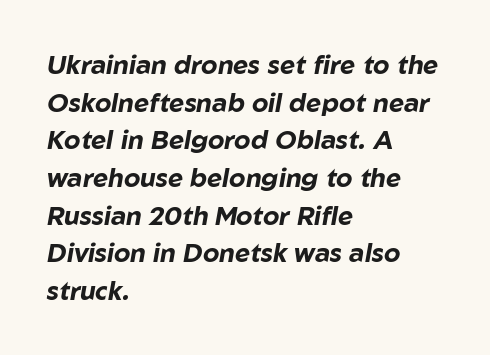
The image shows 26 px bold type, italic (leaning right); set left-aligned, normal line spacing (1.45x), normal letter spacing, not underlined.
